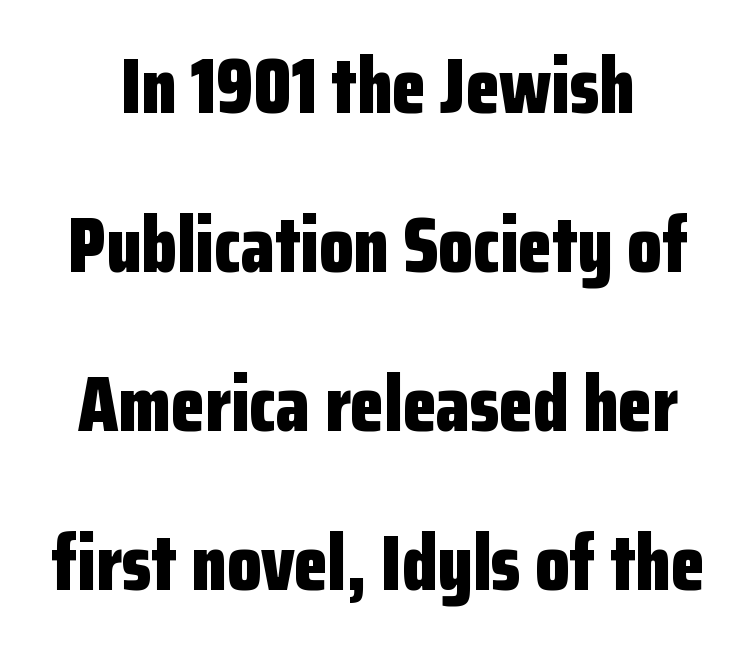
The image shows 78 px bold, condensed sans-serif type, upright; set centered, loose line spacing (2.04x), normal letter spacing, not underlined; low stroke contrast and a medium x-height.
